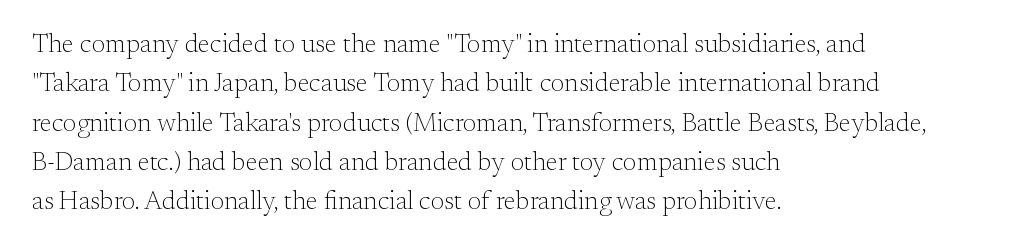
The image shows 26 px text type, upright; set left-aligned, normal line spacing (1.51x), normal letter spacing, not underlined.
